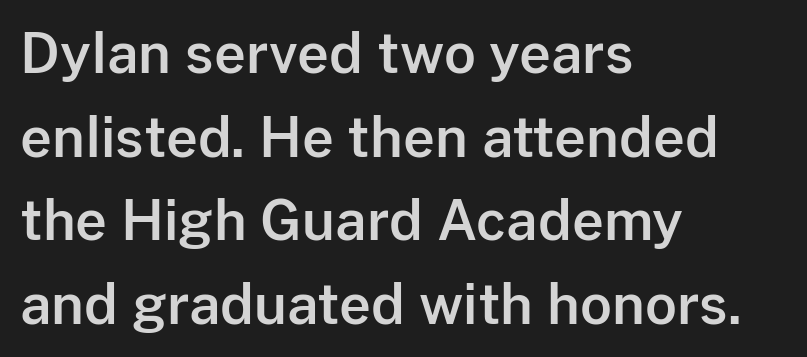
Q: Is the text italic (slanted)? A: No, it is upright.
Q: Is the typeface a serif or a sans-serif typeface? A: Sans-serif.
Q: Is the text underlined? A: No.
Q: How is the paragraph aligned? A: Left-aligned.
Q: Is the spacing between letters normal or unusually wide? A: Normal.
Q: Is the spacing between lines tight, normal or loose? A: Normal.
Q: Width (condensed, normal, or wide)? A: Normal.
Q: Stroke contrast? A: Low.
Q: x-height? A: Medium.
Q: Monospaced? A: No.
